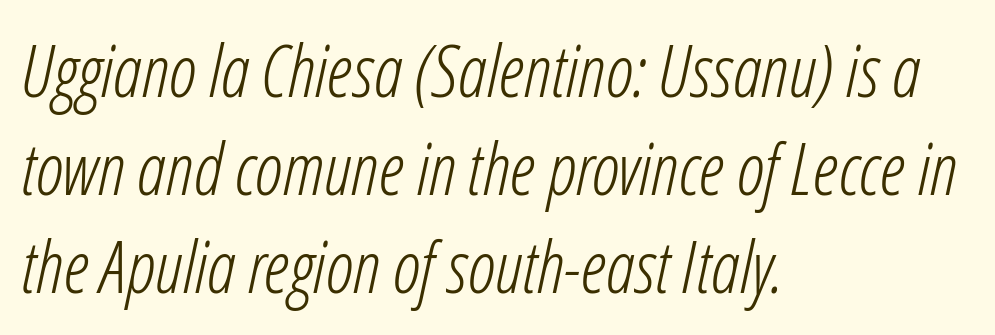
The string is rendered with underlining switched off. Think of a printed novel: that variable character pitch is what you see here. Regular leading. A classic flush-left, rag-right setting is used for this passage. There is no visible air inserted between adjacent glyphs. You can tell it's italic because the verticals aren't actually vertical.
